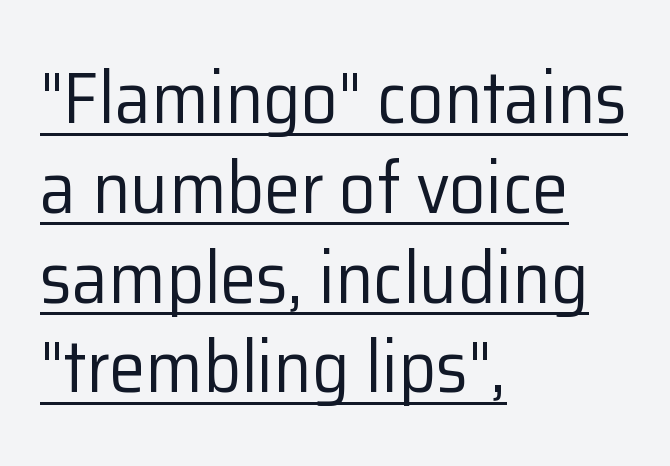
The image shows 73 px regular-weight sans-serif type, upright; set left-aligned, line spacing 1.23x, normal letter spacing, underlined; low stroke contrast and a medium x-height.
